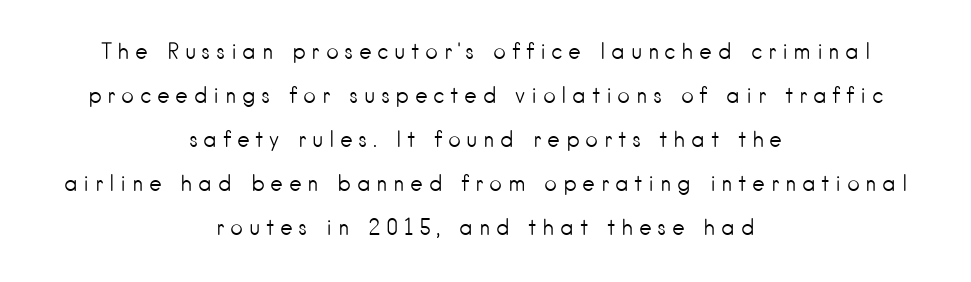
{"italic": "no", "bold": "no", "underline": "no", "align": "center", "line_spacing": "loose", "line_spacing_ratio": 2.0, "letter_spacing": "wide", "letter_spacing_em": 0.25, "glyph_px": 22}
